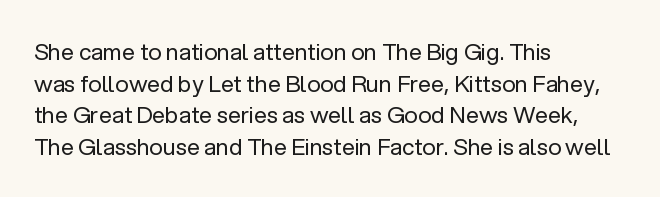
{"italic": "no", "bold": "no", "underline": "no", "align": "left", "line_spacing": "normal", "line_spacing_ratio": 1.37, "letter_spacing": "normal", "letter_spacing_em": 0.0, "glyph_px": 23}
